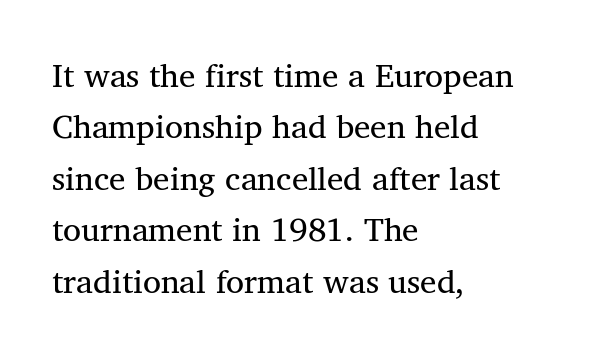
Q: Is the typeface a serif or a sans-serif typeface? A: Serif.
Q: Is the text underlined? A: No.
Q: How is the paragraph aligned? A: Left-aligned.
Q: Is the spacing between letters normal or unusually wide? A: Normal.
Q: Is the spacing between lines tight, normal or loose? A: Normal.
Q: Width (condensed, normal, or wide)? A: Normal.
Q: Stroke contrast? A: Medium.
Q: x-height? A: Medium.
Q: Monospaced? A: No.
